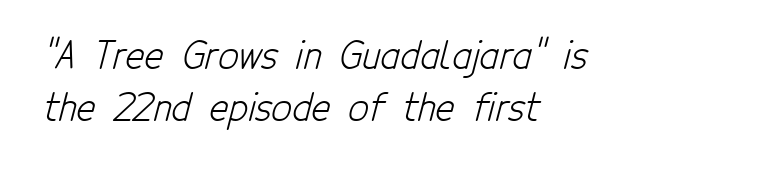
Q: Is the text bold? A: No.
Q: Is the typeface a serif or a sans-serif typeface? A: Sans-serif.
Q: Is the text underlined? A: No.
Q: How is the paragraph aligned? A: Left-aligned.
Q: Is the spacing between letters normal or unusually wide? A: Normal.
Q: Is the spacing between lines tight, normal or loose? A: Normal.
Q: Width (condensed, normal, or wide)? A: Condensed.
Q: Stroke contrast? A: Low.
Q: x-height? A: Medium.
Q: Monospaced? A: No.
